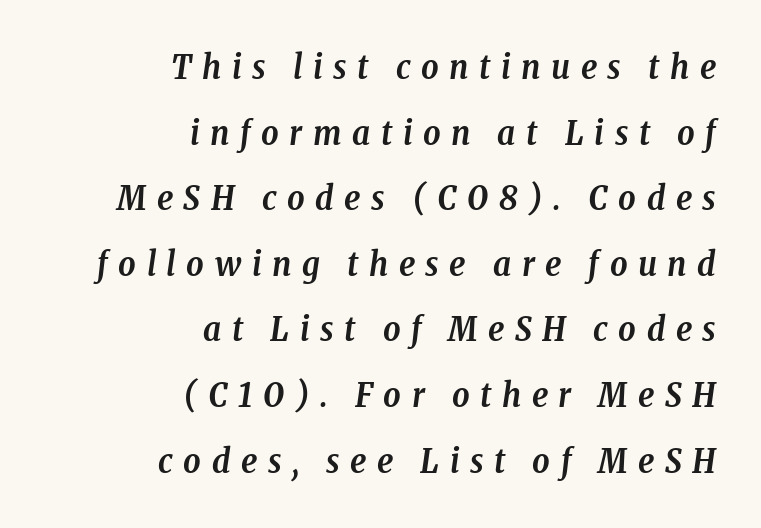
Font category for this specimen: serif. Decoration check: the copy has no underline. The letters are bold, with thick, heavy strokes. You could fit nearly another row in the gap between these rows. Reading down the block, your eye finds every line finishing at a fixed right position. Varying glyph widths throughout — classic text-font behaviour.
